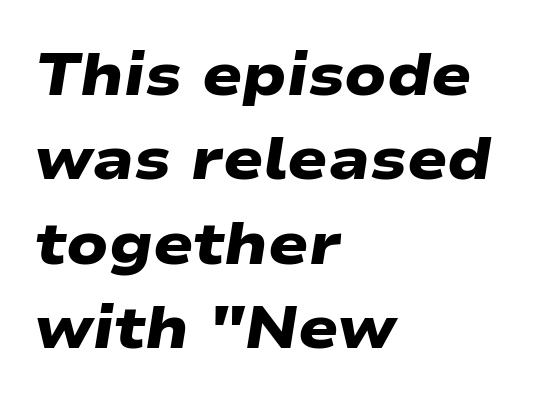
What kind of face is this? One without serifs — a sans. Looks like regular typesetting: each glyph gets only the width it needs. The gaps between neighbouring characters are ordinary and unremarkable. Rows of type keep a routine distance in the vertical direction. Just letters on the line, the space beneath them empty.
